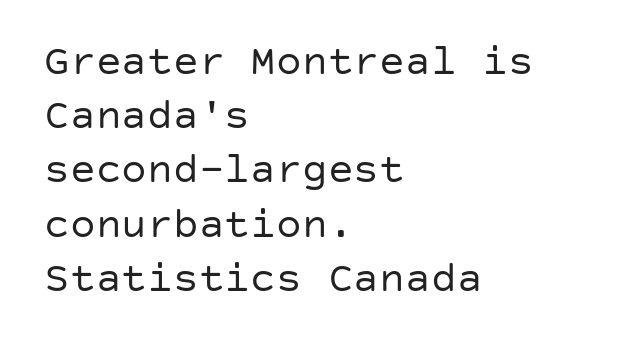
The image shows 43 px regular-weight sans-serif type, upright; set left-aligned, normal line spacing (1.26x), normal letter spacing, not underlined; low stroke contrast and a large x-height.
